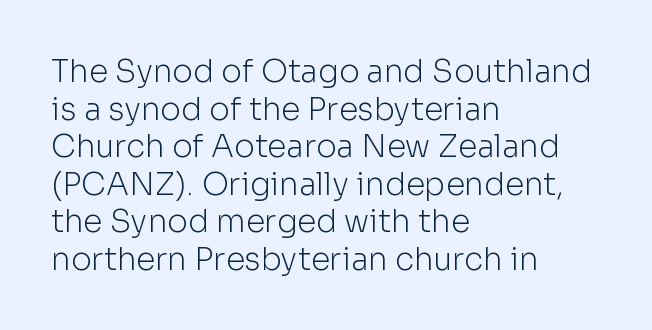
Q: Is the text bold? A: No.
Q: Is the text italic (slanted)? A: No, it is upright.
Q: Is the typeface a serif or a sans-serif typeface? A: Sans-serif.
Q: Is the text underlined? A: No.
Q: How is the paragraph aligned? A: Left-aligned.
Q: Is the spacing between letters normal or unusually wide? A: Normal.
Q: Width (condensed, normal, or wide)? A: Normal.
Q: Stroke contrast? A: Low.
Q: x-height? A: Medium.
Q: Monospaced? A: No.
